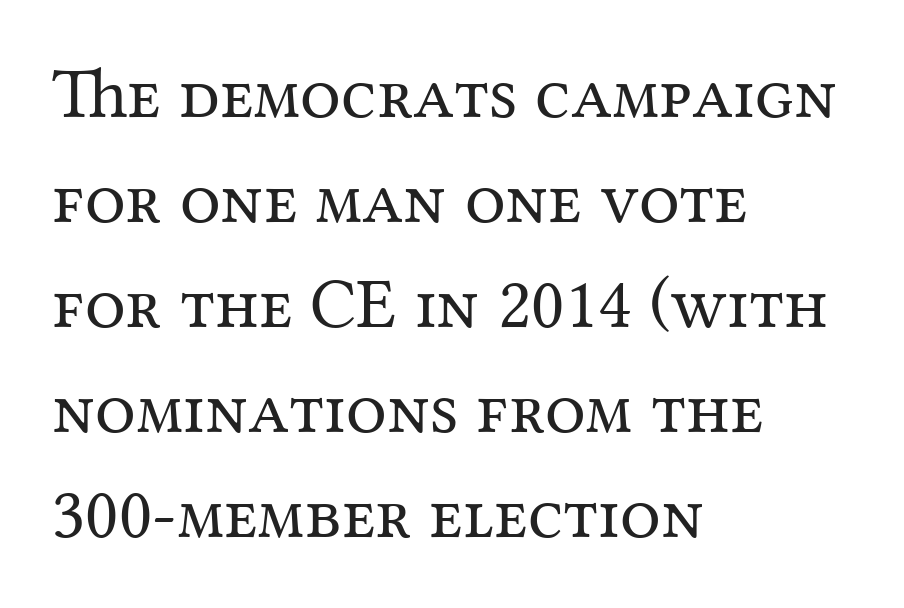
Students, note that the glyphs here touch the page at normal intervals. No chunkiness to these letters — they're not bold. You can tell it's not italic because the verticals are truly vertical. The lines are quadded left.
